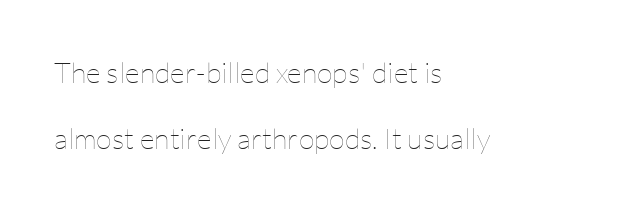
{"italic": "no", "bold": "no", "weight": "thin", "width": "normal", "stroke_contrast": "low", "x_height": "medium", "monospaced": "no", "underline": "no", "align": "left", "line_spacing": "loose", "line_spacing_ratio": 2.28, "letter_spacing": "normal", "letter_spacing_em": 0.0, "glyph_px": 29}
